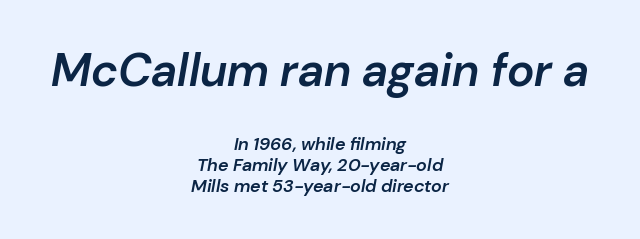
The axis of the letterforms is tilted away from vertical. The face used here is a semibold: visibly heavier than regular, lighter than bold. You could not count columns in this text — the font is proportionally spaced. Size hierarchy here favors the leading block over the trailing one. Typeset on center — no edge is straight.
